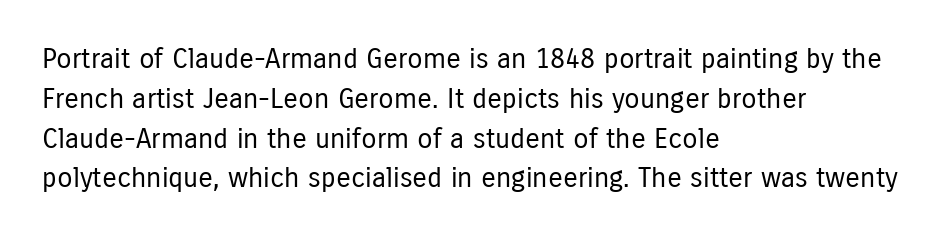
{"serif": "no", "italic": "no", "bold": "no", "weight": "regular", "width": "condensed", "stroke_contrast": "low", "x_height": "medium", "monospaced": "no", "underline": "no", "align": "left", "line_spacing": "normal", "line_spacing_ratio": 1.42, "letter_spacing": "normal", "letter_spacing_em": 0.0, "glyph_px": 28}
